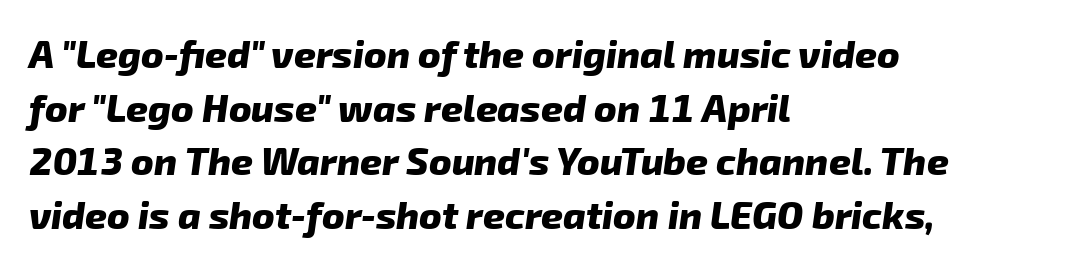
Q: Is the text bold? A: Yes.
Q: Is the typeface a serif or a sans-serif typeface? A: Sans-serif.
Q: Is the text underlined? A: No.
Q: How is the paragraph aligned? A: Left-aligned.
Q: Is the spacing between letters normal or unusually wide? A: Normal.
Q: Is the spacing between lines tight, normal or loose? A: Normal.
Q: Width (condensed, normal, or wide)? A: Normal.
Q: Stroke contrast? A: Low.
Q: x-height? A: Medium.
Q: Monospaced? A: No.
